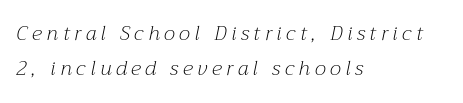
{"italic": "yes", "lean": "right", "slant_degrees": 12, "bold": "no", "underline": "no", "align": "left", "line_spacing_ratio": 1.77, "letter_spacing": "wide", "letter_spacing_em": 0.23, "glyph_px": 20}
